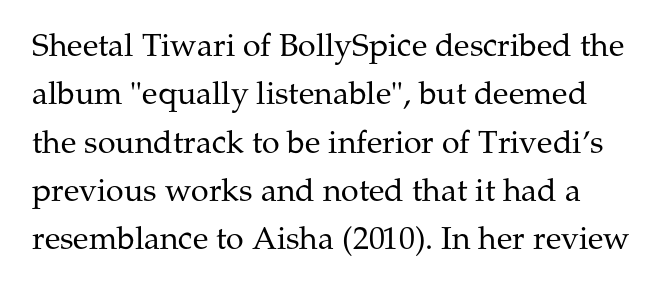
{"serif": "yes", "italic": "no", "bold": "no", "weight": "regular", "width": "normal", "stroke_contrast": "medium", "x_height": "medium", "monospaced": "no", "underline": "no", "line_spacing": "normal", "line_spacing_ratio": 1.51, "letter_spacing": "normal", "letter_spacing_em": 0.0, "glyph_px": 32}
